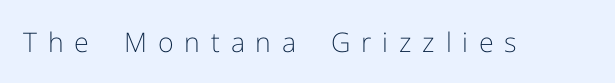
The typeface has the unassuming heft of standard copy or less. Glance below the letters and you will spot only blank space. Vertical strokes here are truly vertical. These lines have a slow, spaced-out rhythm from letter to letter.
